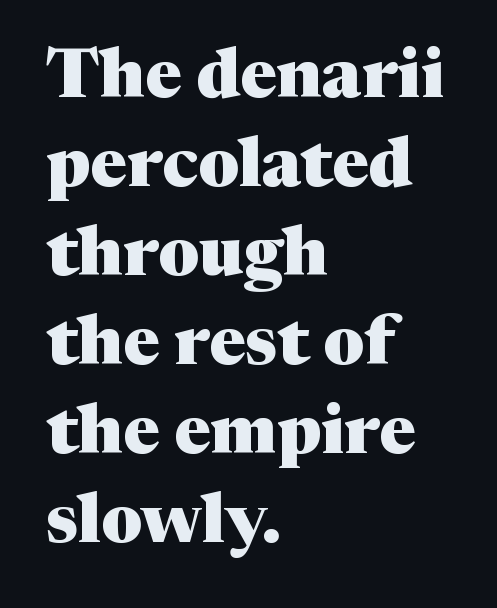
The space between consecutive lines is moderate. Leftover space on each line is placed entirely after the last word. These lines keep a tight, regular rhythm from letter to letter. The letters are bold, with thick, heavy strokes. In terms of posture, this sample is upright. Bare-footed words on every line.
